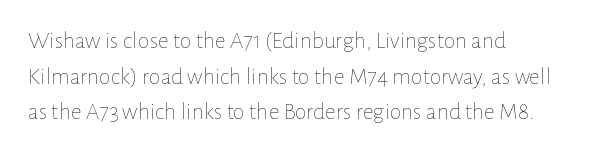
Q: Is the text bold? A: No.
Q: Is the text italic (slanted)? A: No, it is upright.
Q: Is the text underlined? A: No.
Q: How is the paragraph aligned? A: Left-aligned.
Q: Is the spacing between letters normal or unusually wide? A: Normal.
Q: Is the spacing between lines tight, normal or loose? A: Normal.
